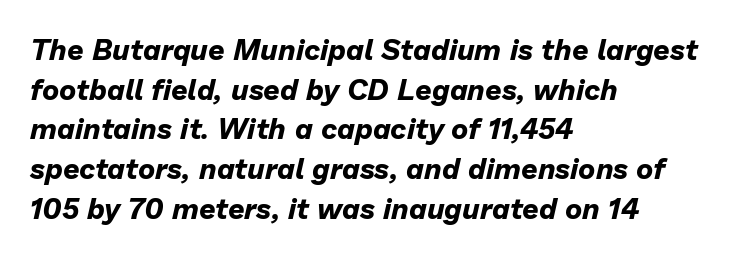
If you drew a line through each stem, it would be angled. The ragged edge is on the right, which tells us the setting is flush left. Proportional: the letters do not fall into vertical columns. The characters look thick and weighty, a clear bold. Is the letter spacing exaggerated? No — it looks like the ordinary default.
